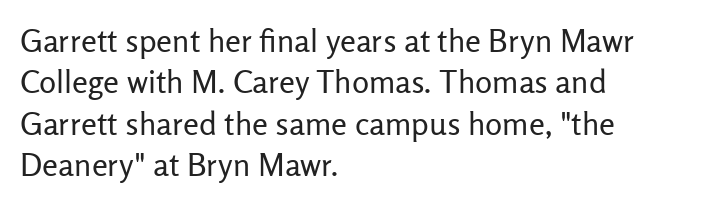
If you drew a ruler down the left edge, every line would touch it. Summary of weight: not heavy and not bold. The space beneath each line is pristine and unruled. Think of a printed novel: that variable character pitch is what you see here. Interline gaps are of average width in this sample.
